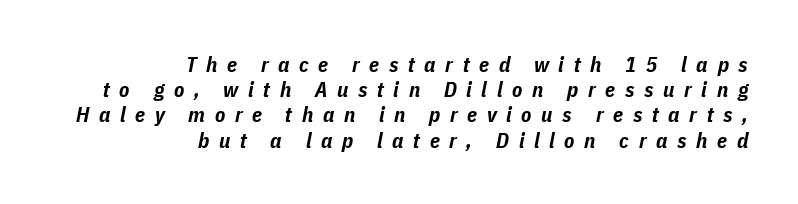
The image shows 21 px bold type, italic (leaning right); set right-aligned, line spacing 1.2x, unusually wide letter spacing (+0.46 em), not underlined.
